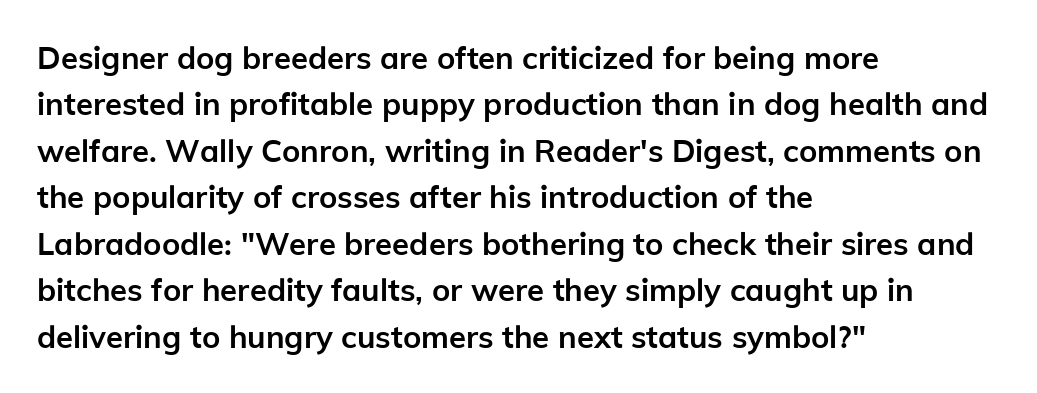
The image shows 31 px semibold sans-serif type, upright; set left-aligned, normal line spacing (1.5x), normal letter spacing, not underlined; low stroke contrast and a medium x-height.
